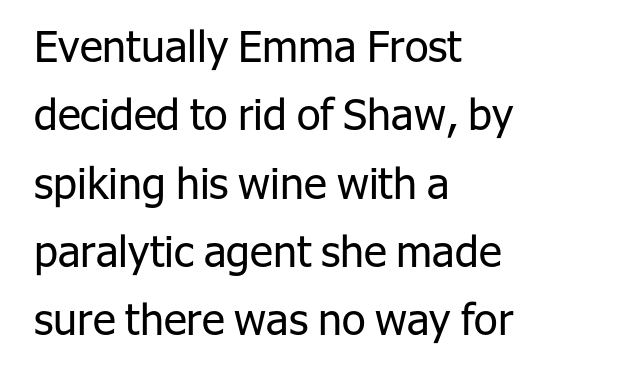
This rendering features lettering with no underline. In terms of leading, this rendering sits right in the middle. Tall strokes in this sample are plumb rather than angled. Is the block centered? No — it sits flush against the left margin.
